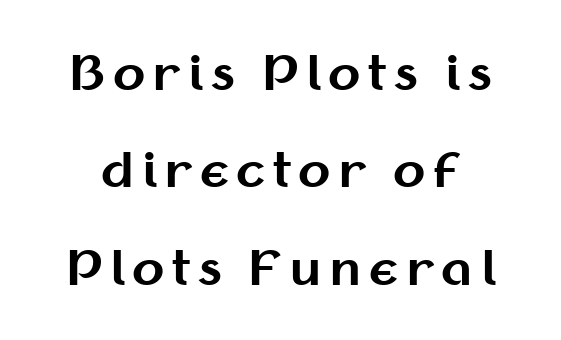
Q: Is the text bold? A: Yes.
Q: Is the text italic (slanted)? A: No, it is upright.
Q: Is the typeface a serif or a sans-serif typeface? A: Sans-serif.
Q: Is the text underlined? A: No.
Q: Is the spacing between lines tight, normal or loose? A: Loose.
Q: Width (condensed, normal, or wide)? A: Normal.
Q: Stroke contrast? A: Medium.
Q: x-height? A: Medium.
Q: Monospaced? A: No.
